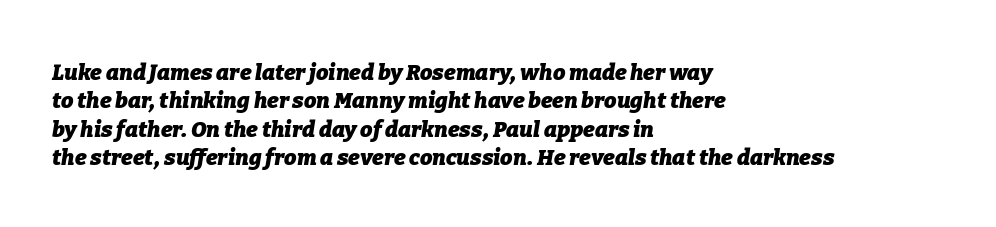
{"italic": "yes", "lean": "right", "slant_degrees": 9, "bold": "yes", "underline": "no", "align": "left", "line_spacing": "normal", "line_spacing_ratio": 1.29, "letter_spacing": "normal", "letter_spacing_em": 0.0, "glyph_px": 22}
